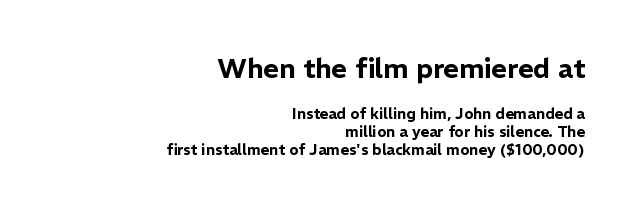
The image shows 27 px text type, upright; set right-aligned, line spacing 1.18x, normal letter spacing, not underlined; the first (top) block is 1.8x larger.
